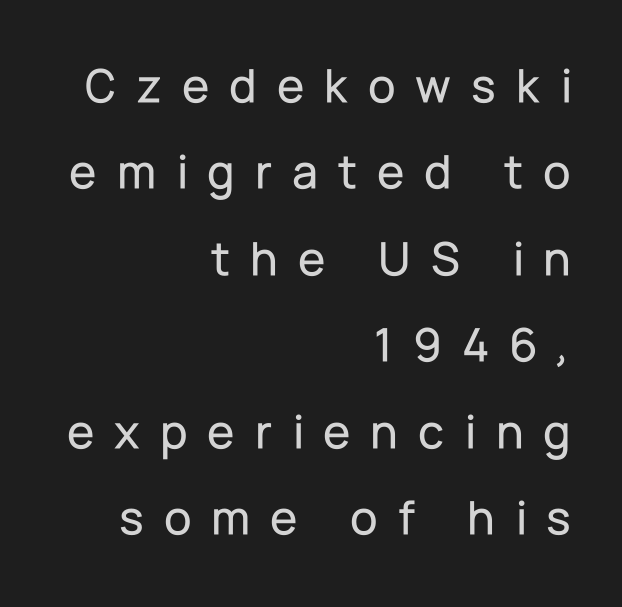
The image shows 50 px sans-serif type, upright; set right-aligned, line spacing 1.73x, unusually wide letter spacing (+0.4 em), not underlined; low stroke contrast and a medium x-height.
